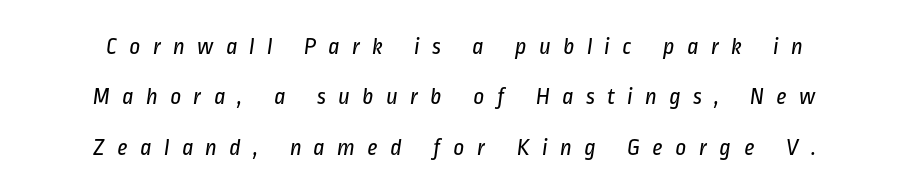
Q: Is the text bold? A: No.
Q: Is the text underlined? A: No.
Q: Is the spacing between letters normal or unusually wide? A: Unusually wide.
Q: Is the spacing between lines tight, normal or loose? A: Loose.
